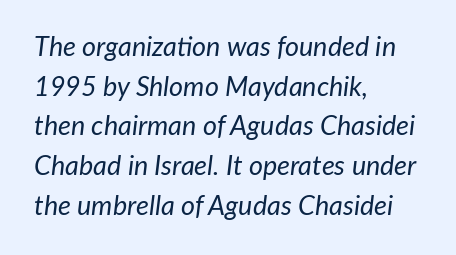
{"italic": "yes", "lean": "right", "slant_degrees": 7, "bold": "no", "underline": "no", "align": "left", "line_spacing": "normal", "line_spacing_ratio": 1.47, "letter_spacing": "normal", "letter_spacing_em": 0.0, "glyph_px": 27}
